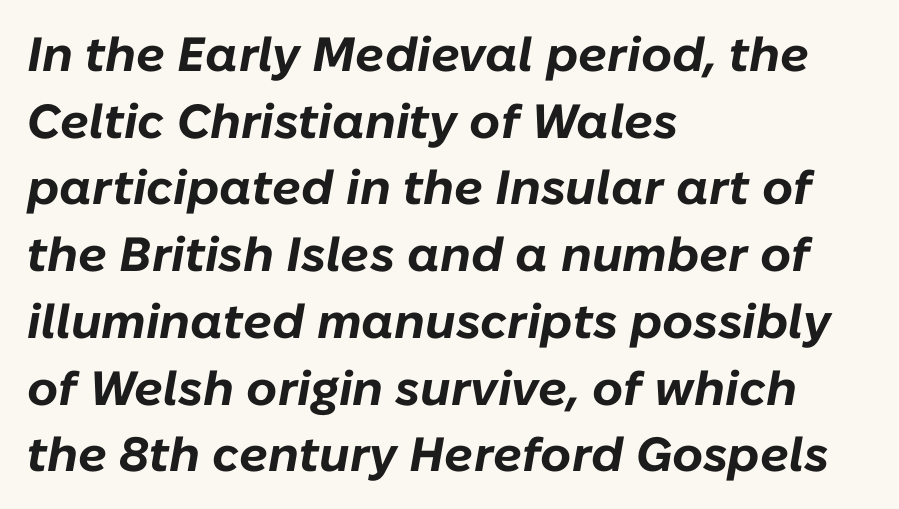
Only glyphs here, with clear space below each row. Regarding leading, the lines here are spaced in the standard way. Compared with a centered layout, this one pins lines to the left instead. Heavy-handed strokes throughout: this text is bold. In terms of posture, this sample is oblique.
